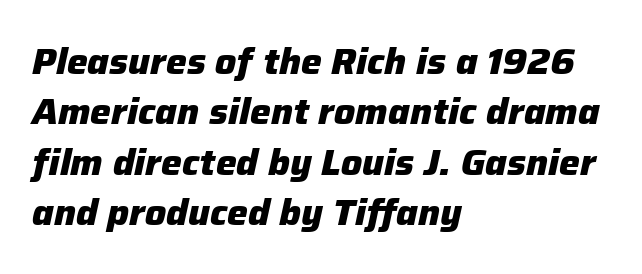
{"italic": "yes", "lean": "right", "slant_degrees": 12, "bold": "yes", "weight": "heavy", "width": "normal", "stroke_contrast": "low", "x_height": "medium", "monospaced": "no", "underline": "no", "align": "left", "line_spacing": "normal", "line_spacing_ratio": 1.36, "letter_spacing": "normal", "letter_spacing_em": 0.0, "glyph_px": 37}
